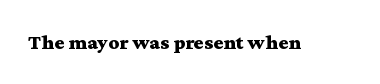
The image shows 21 px bold type, upright; set normal letter spacing, not underlined.
